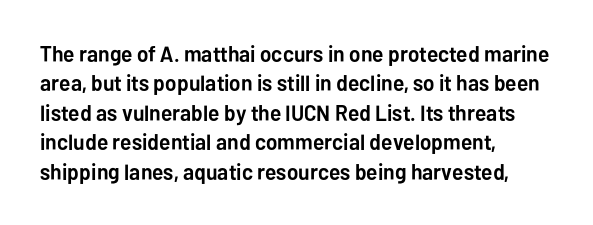
The vertical gap from one line to the next is medium. The rendering uses a bold face; every stroke is thick and dark. When letters stand straight like this, we call the style roman or upright. A typesetter would call this zero additional tracking.
